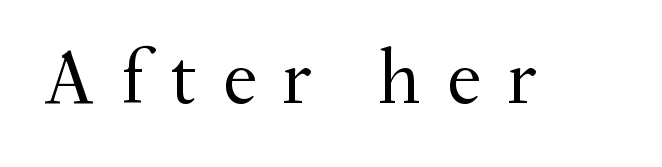
Q: Is the text bold? A: No.
Q: Is the text italic (slanted)? A: No, it is upright.
Q: Is the typeface a serif or a sans-serif typeface? A: Serif.
Q: Is the text underlined? A: No.
Q: Is the spacing between letters normal or unusually wide? A: Unusually wide.
Q: Width (condensed, normal, or wide)? A: Normal.
Q: Stroke contrast? A: Medium.
Q: x-height? A: Small.
Q: Monospaced? A: No.
